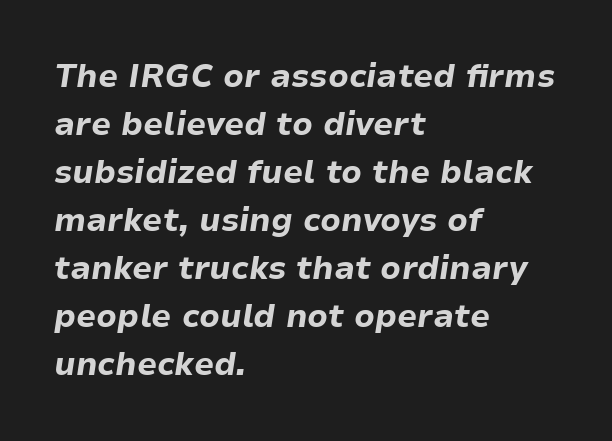
These lines are set flush left with a ragged right edge. Weight check: bold — yes, fully. This sample has the flowing, uneven cadence of proportional lettering. If you measured baseline to baseline, you'd find a middling distance.
